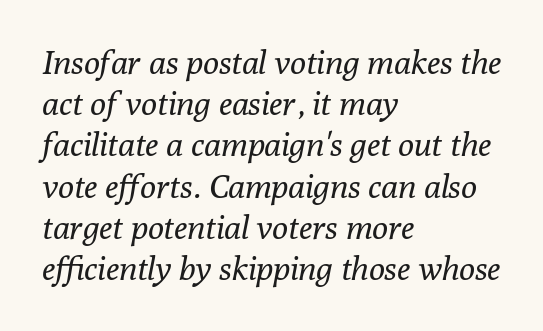
{"serif": "yes", "italic": "yes", "lean": "right", "slant_degrees": 10, "bold": "no", "weight": "regular", "width": "normal", "stroke_contrast": "low", "x_height": "medium", "monospaced": "no", "underline": "no", "align": "left", "line_spacing": "normal", "line_spacing_ratio": 1.25, "letter_spacing": "normal", "letter_spacing_em": 0.0, "glyph_px": 33}
